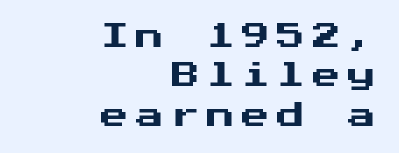
The image shows 28 px sans-serif type, upright; set right-aligned, normal line spacing (1.41x), unusually wide letter spacing (+0.26 em), not underlined; medium stroke contrast and a medium x-height.
